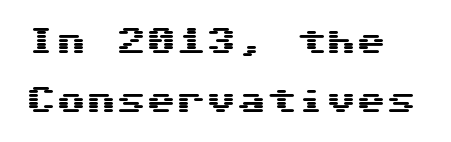
The image shows 30 px wide sans-serif type, upright; set loose line spacing (1.96x), normal letter spacing, not underlined; medium stroke contrast and a medium x-height.
